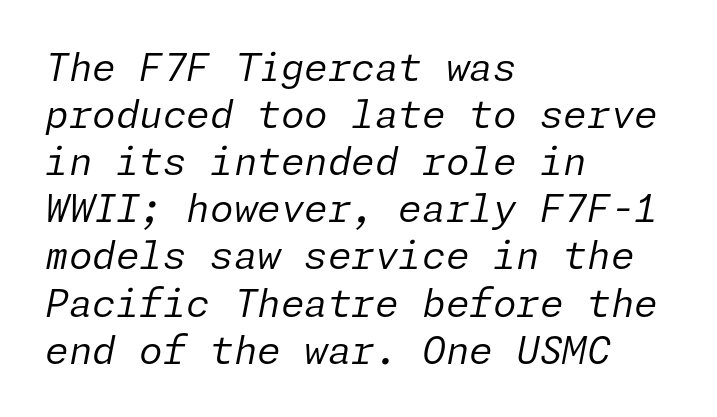
Q: Is the text bold? A: No.
Q: Is the text italic (slanted)? A: Yes, it leans right by about 11 degrees.
Q: Is the text underlined? A: No.
Q: How is the paragraph aligned? A: Left-aligned.
Q: Is the spacing between letters normal or unusually wide? A: Normal.
Q: Width (condensed, normal, or wide)? A: Normal.
Q: Stroke contrast? A: Low.
Q: x-height? A: Medium.
